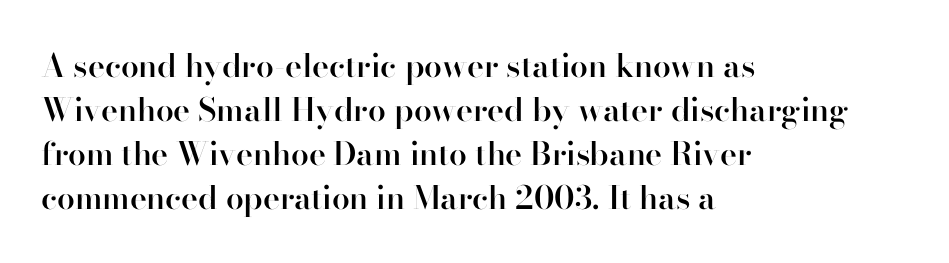
These lines are rendered in a variable-pitch font. To sum up the face: it is a sans, with no serifs. Every stem runs plumb, perpendicular to the baseline. The letters are semibold — heavier than regular but short of a full bold. Whoever set this chose a conventional vertical rhythm.
